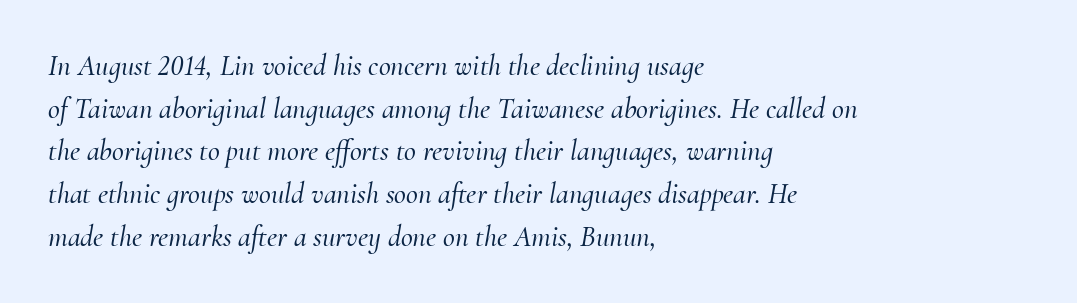
The rendering shows small feet on the letterforms — a serif design. Caption: multi-line text, flush left, ragged right. Is there much room between lines? A standard amount, neither cramped nor airy. This sample uses an oblique cut, with every glyph tilted off the vertical.
